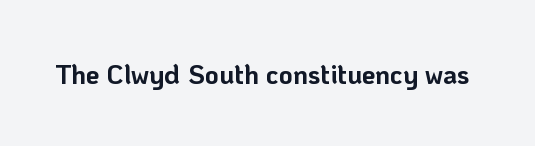
What stands out about the letter spacing? Nothing — it is the standard amount. No italicization has been applied; the sample stays upright. The gap between lines stays unmarked. Thick stems and heavy bowls — unmistakably bold.
